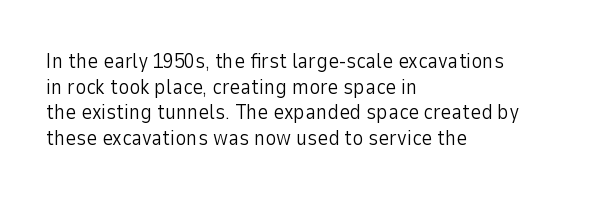
{"italic": "no", "bold": "no", "underline": "no", "align": "left", "line_spacing_ratio": 1.22, "letter_spacing": "normal", "letter_spacing_em": 0.0, "glyph_px": 21}
